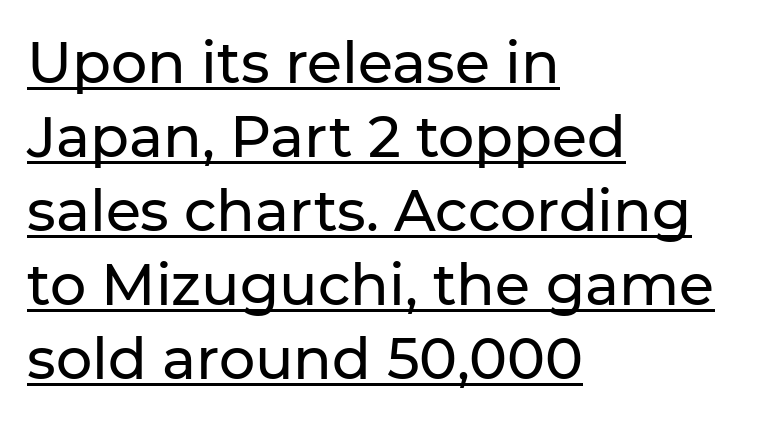
{"serif": "no", "italic": "no", "width": "normal", "stroke_contrast": "low", "x_height": "medium", "monospaced": "no", "underline": "yes", "align": "left", "line_spacing": "normal", "line_spacing_ratio": 1.3, "letter_spacing": "normal", "letter_spacing_em": 0.0, "glyph_px": 57}
